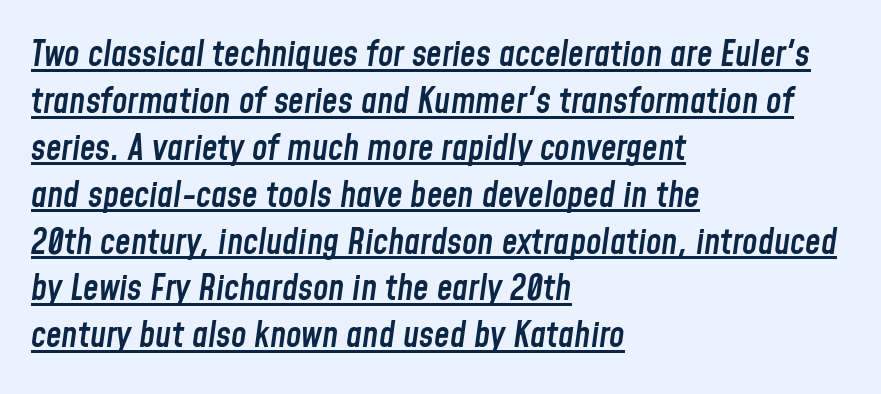
Q: Is the text bold? A: Semi-bold.
Q: Is the text italic (slanted)? A: Yes, it leans right by about 8 degrees.
Q: Is the text underlined? A: Yes.
Q: How is the paragraph aligned? A: Left-aligned.
Q: Is the spacing between letters normal or unusually wide? A: Normal.
Q: Is the spacing between lines tight, normal or loose? A: Normal.
Q: Width (condensed, normal, or wide)? A: Condensed.
Q: Stroke contrast? A: Low.
Q: x-height? A: Medium.
Q: Monospaced? A: No.
